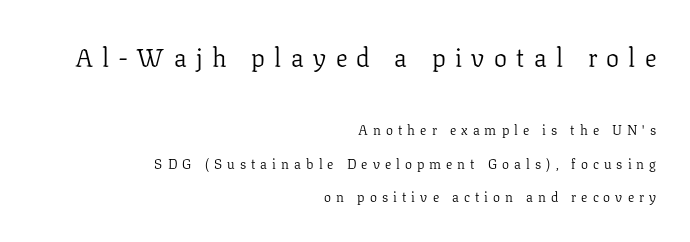
The rag falls on the left side of this text block. Reading down the column, the eye jumps a long way to each next line. Anything drawn beneath the words? Only blank space. Typesetter's note — upper block bumped up in size, lower block left smaller. Ink coverage per letter is moderate at most.
